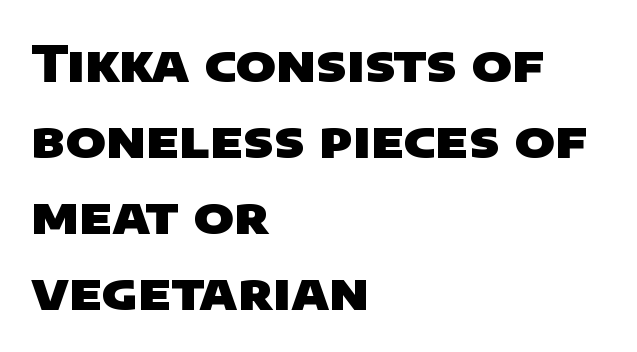
Spacing verdict: proportional, widths tailored to each character. Look at the bottom of the vertical strokes: they stop flat, with no serifs. Left-aligned paragraph, ragged on the right. Does extra space separate the letters? No, they use regular spacing. Is the type bold? Yes — the strokes are clearly thick and heavy.
